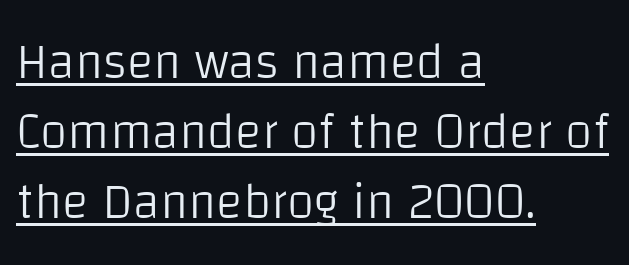
{"serif": "no", "italic": "no", "bold": "no", "weight": "light", "width": "normal", "stroke_contrast": "low", "x_height": "large", "monospaced": "no", "underline": "yes", "align": "left", "line_spacing": "normal", "line_spacing_ratio": 1.4, "letter_spacing": "normal", "letter_spacing_em": 0.0, "glyph_px": 50}
